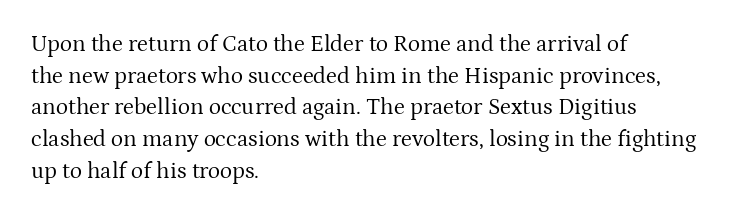
A roman cut, with each character standing at attention. Line spacing here is normal. The text block is weighted toward the left margin, trailing off unevenly rightward. Lines of text with bare space underneath. Nothing unusual about the tracking: characters are spaced as the font intends. A quiet, ordinary-to-light weight characterises the typeface.
